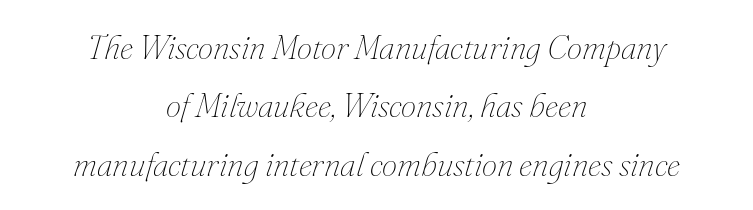
The image shows 34 px thin type, italic (leaning right); set centered, line spacing 1.72x, normal letter spacing, not underlined; medium stroke contrast and a small x-height.
